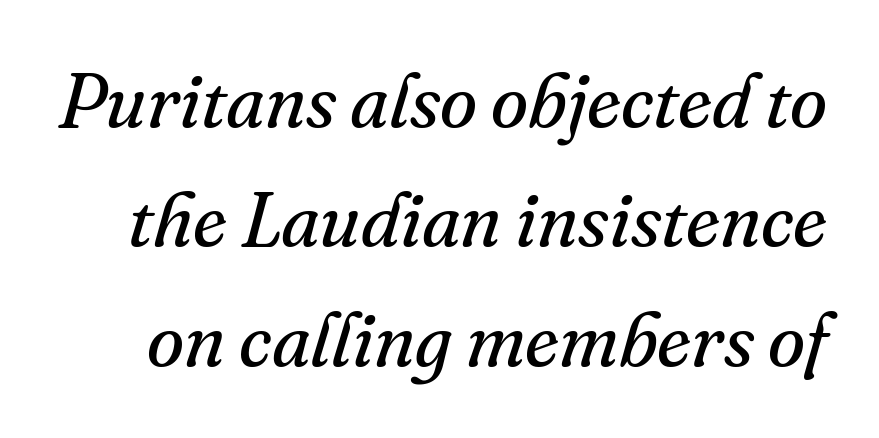
The image shows 76 px regular-weight serif type, italic (leaning right); set normal line spacing (1.57x), normal letter spacing, not underlined; medium stroke contrast and a small x-height.
